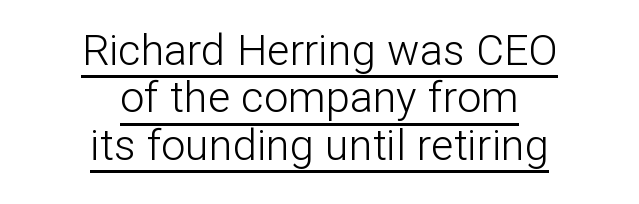
It's the straight-up-and-down kind of type. Looks like regular typesetting: each glyph gets only the width it needs. What stands out about the letter spacing? Nothing — it is the standard amount. The specimen includes a rule beneath the text block's lines. The leading is snug, giving the passage a crowded texture.
